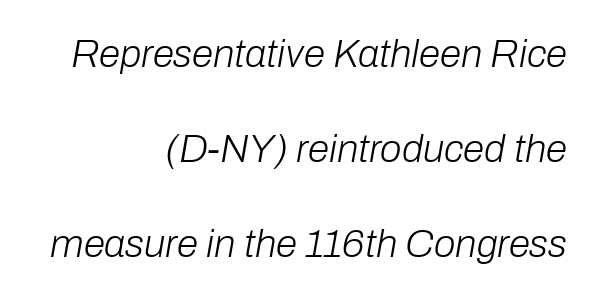
Q: Is the text bold? A: No.
Q: Is the text italic (slanted)? A: Yes, it leans right by about 10 degrees.
Q: Is the text underlined? A: No.
Q: How is the paragraph aligned? A: Right-aligned.
Q: Is the spacing between letters normal or unusually wide? A: Normal.
Q: Is the spacing between lines tight, normal or loose? A: Loose.
Q: Width (condensed, normal, or wide)? A: Normal.
Q: Stroke contrast? A: Low.
Q: x-height? A: Medium.
Q: Monospaced? A: No.
